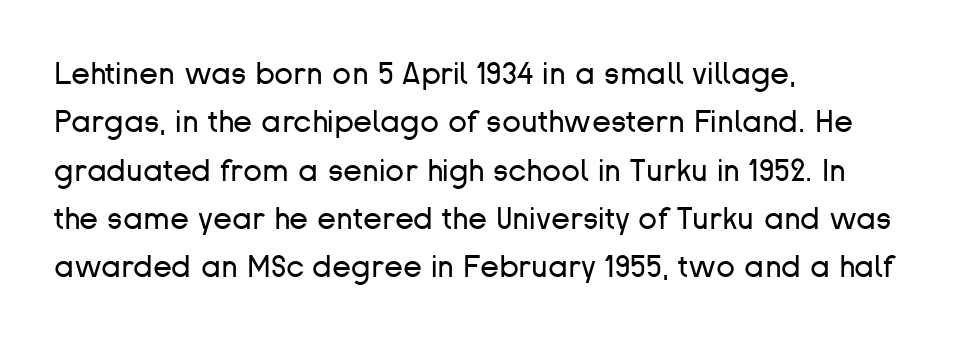
Q: Is the text bold? A: No.
Q: Is the text italic (slanted)? A: No, it is upright.
Q: Is the typeface a serif or a sans-serif typeface? A: Sans-serif.
Q: Is the text underlined? A: No.
Q: How is the paragraph aligned? A: Left-aligned.
Q: Is the spacing between letters normal or unusually wide? A: Normal.
Q: Is the spacing between lines tight, normal or loose? A: Normal.
Q: Width (condensed, normal, or wide)? A: Normal.
Q: Stroke contrast? A: Low.
Q: x-height? A: Medium.
Q: Monospaced? A: No.
